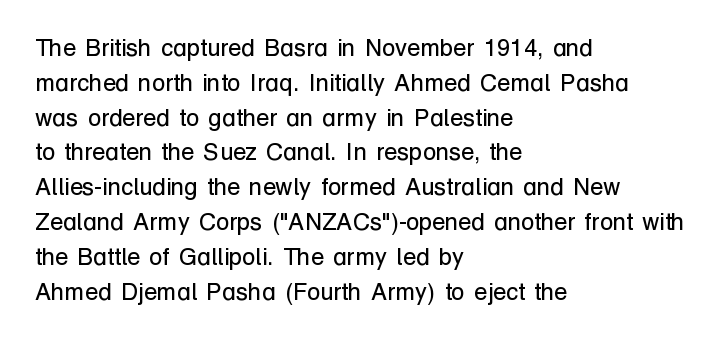
{"italic": "no", "bold": "no", "underline": "no", "align": "left", "line_spacing": "normal", "line_spacing_ratio": 1.45, "letter_spacing": "normal", "letter_spacing_em": 0.0, "glyph_px": 24}
